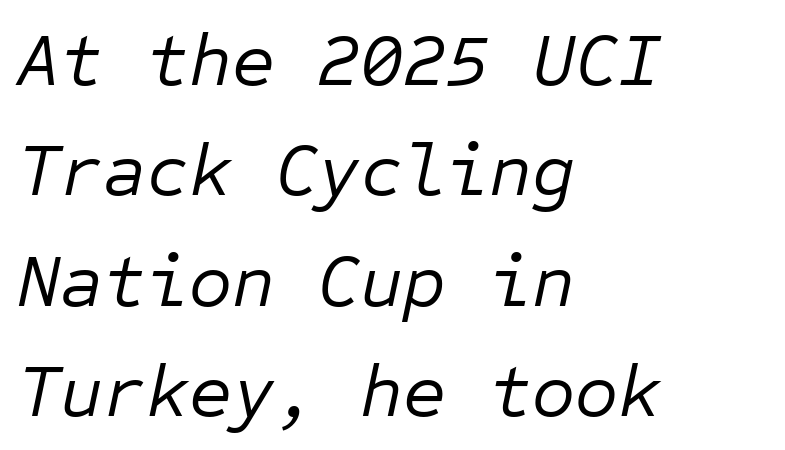
The font's italic variant was chosen for this text. How would I describe the line gaps? Plain and ordinary. Between one letter and the next there's only the usual sliver of space. Does the copy run flush right? No — it runs flush left. The letters march in equal steps, a hallmark of fixed-pitch type. Honestly, there is no underline to notice here at all.
